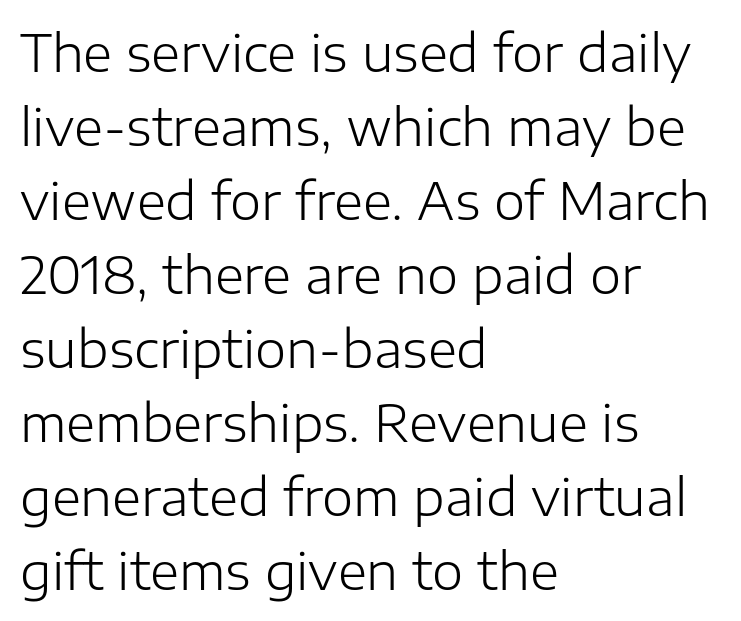
Quick note: underline off. These lines stack with their left ends in a neat column. Regarding serifs, this sample does without them. Proportional: the letters do not fall into vertical columns. Compared with typical paragraphs, the rows here are spaced about the same.
